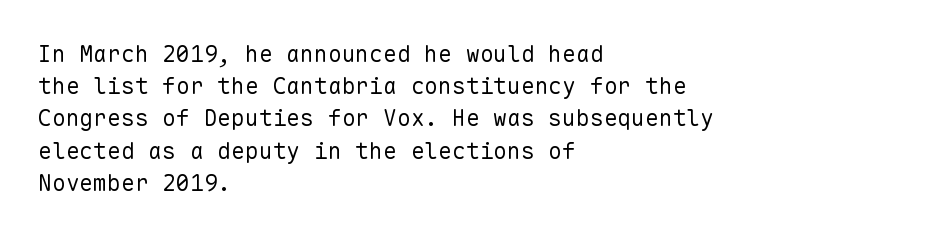
Regarding leading, the lines here are spaced in the standard way. The setting favours the left margin, as ordinary paragraphs usually do. The typeface has the unassuming heft of standard copy or less. The tracking reads as untouched default to a designer's eye. Type without underlining. Vertical strokes here are truly vertical.
